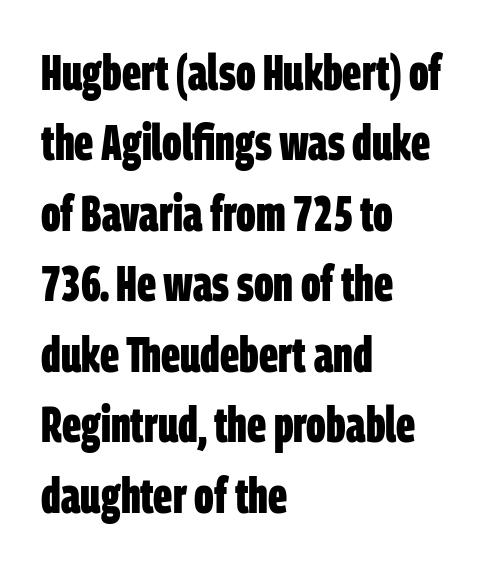
Q: Is the text bold? A: Yes.
Q: Is the typeface a serif or a sans-serif typeface? A: Sans-serif.
Q: Is the text underlined? A: No.
Q: How is the paragraph aligned? A: Left-aligned.
Q: Is the spacing between letters normal or unusually wide? A: Normal.
Q: Is the spacing between lines tight, normal or loose? A: Normal.
Q: Width (condensed, normal, or wide)? A: Condensed.
Q: Stroke contrast? A: Low.
Q: x-height? A: Large.
Q: Monospaced? A: No.
